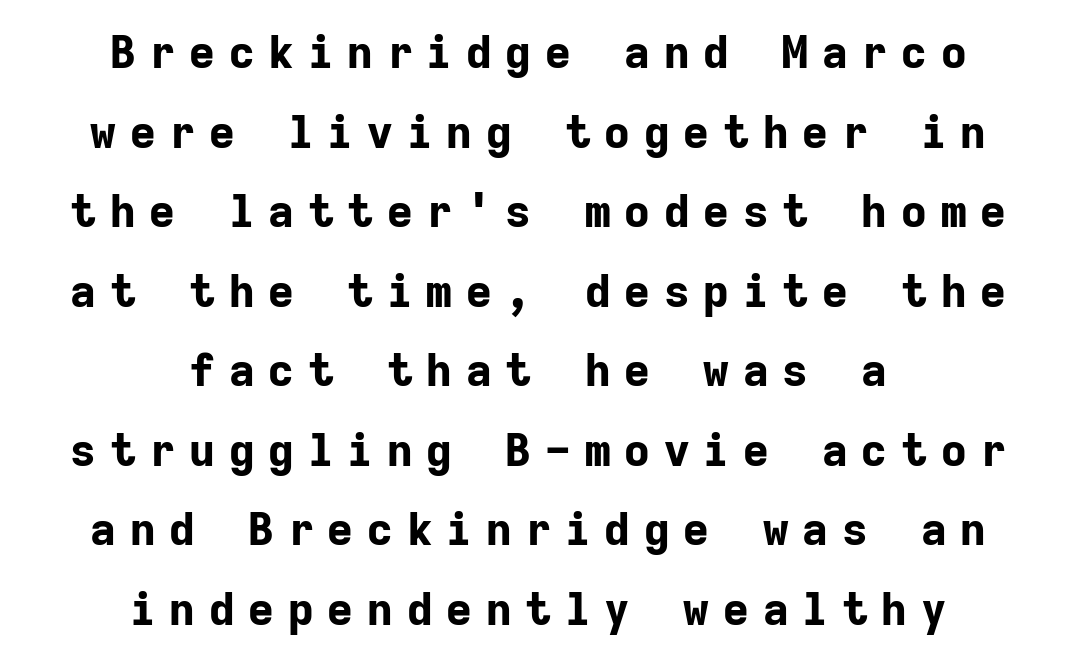
Is there any slant? The stems are plumb. Plenty of ink on the page — the face is bold. Clear beneath every line of the passage. The rag falls on both sides of this text block equally.
